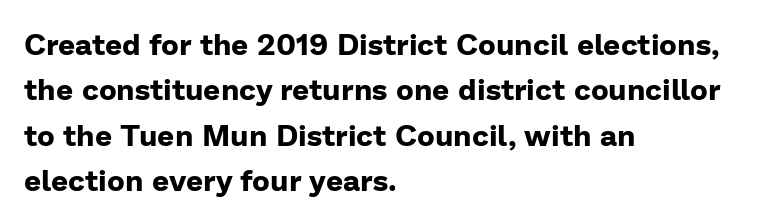
The image shows 30 px bold sans-serif type, upright; set left-aligned, normal line spacing (1.51x), normal letter spacing, not underlined; low stroke contrast and a medium x-height.
